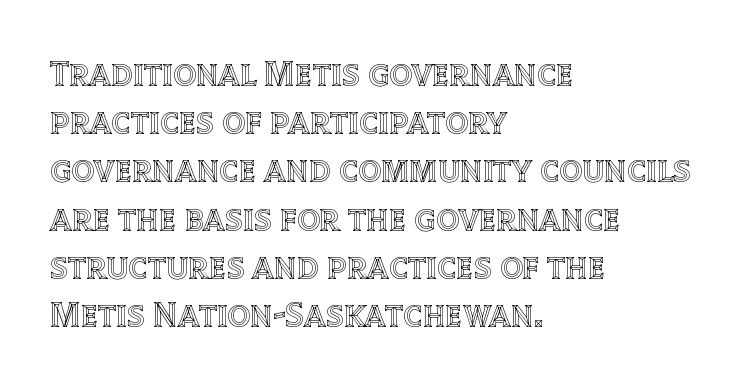
The image shows 36 px text type, upright; set left-aligned, normal line spacing (1.34x), normal letter spacing, not underlined; a large x-height.
